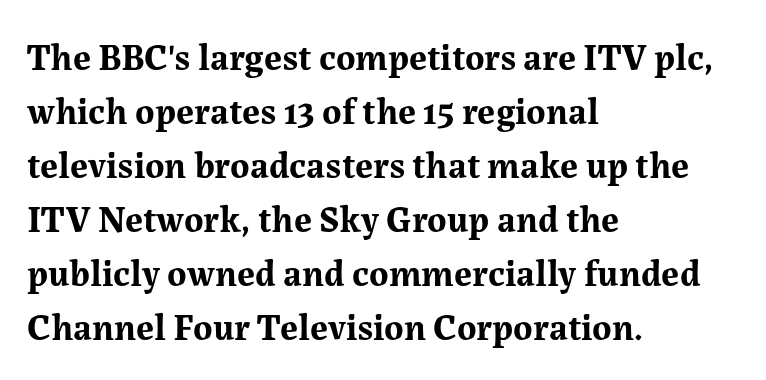
The gaps between neighbouring characters are ordinary and unremarkable. Proportional: the letters do not fall into vertical columns. Stroke thickness is high; the sample reads as a true bold. Is there much room between lines? A standard amount, neither cramped nor airy. The axis of the letterforms is exactly vertical. Note: serifs present on the glyphs.
